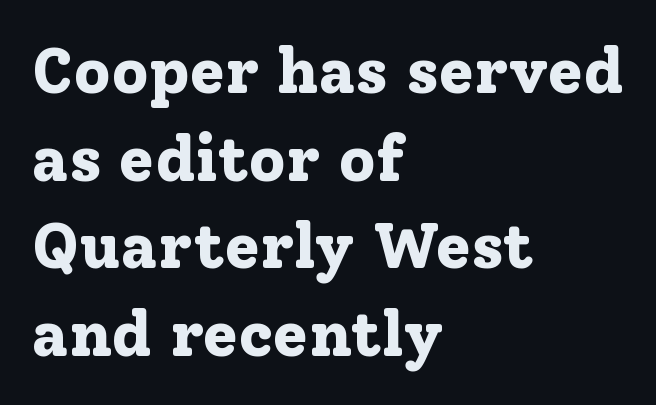
{"serif": "yes", "italic": "no", "bold": "yes", "weight": "bold", "width": "normal", "stroke_contrast": "low", "x_height": "medium", "monospaced": "no", "underline": "no", "align": "left", "line_spacing": "normal", "line_spacing_ratio": 1.37, "letter_spacing": "normal", "letter_spacing_em": 0.0, "glyph_px": 64}
